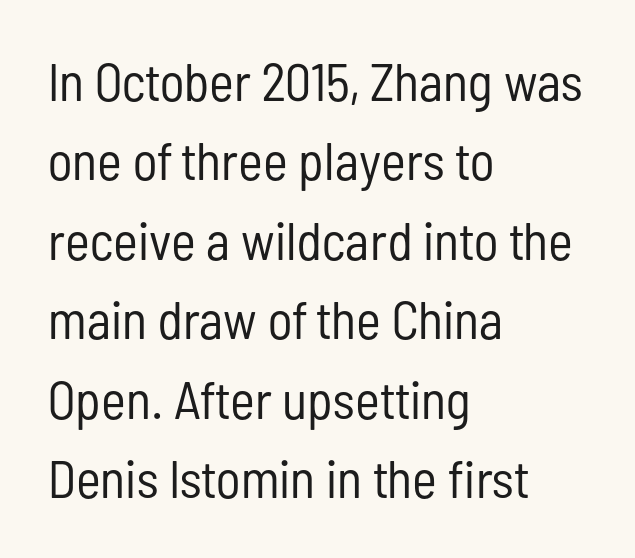
Q: Is the text bold? A: No.
Q: Is the text italic (slanted)? A: No, it is upright.
Q: Is the typeface a serif or a sans-serif typeface? A: Sans-serif.
Q: Is the text underlined? A: No.
Q: How is the paragraph aligned? A: Left-aligned.
Q: Is the spacing between letters normal or unusually wide? A: Normal.
Q: Is the spacing between lines tight, normal or loose? A: Normal.
Q: Width (condensed, normal, or wide)? A: Condensed.
Q: Stroke contrast? A: Low.
Q: x-height? A: Medium.
Q: Monospaced? A: No.
